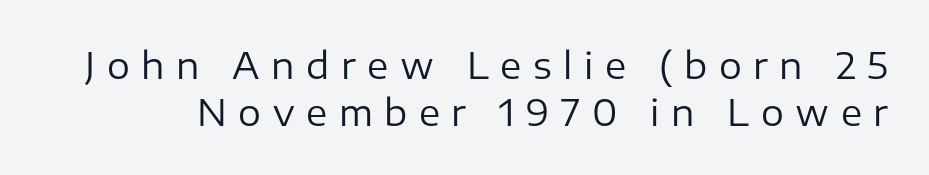
{"serif": "no", "italic": "no", "bold": "no", "weight": "regular", "width": "normal", "stroke_contrast": "low", "x_height": "medium", "monospaced": "no", "underline": "no", "line_spacing": "normal", "line_spacing_ratio": 1.3, "letter_spacing": "wide", "letter_spacing_em": 0.32, "glyph_px": 36}
